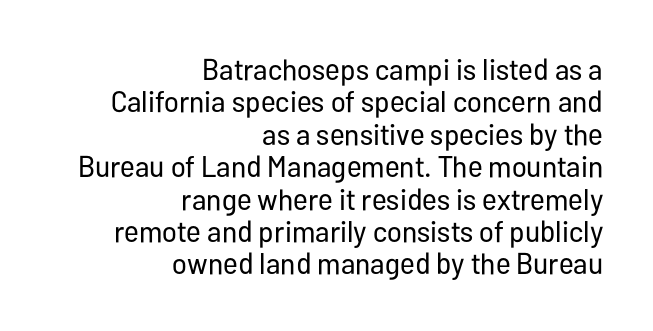
{"serif": "no", "italic": "no", "bold": "no", "weight": "regular", "width": "condensed", "stroke_contrast": "low", "x_height": "medium", "monospaced": "no", "underline": "no", "align": "right", "line_spacing": "tight", "line_spacing_ratio": 1.08, "letter_spacing": "normal", "letter_spacing_em": 0.0, "glyph_px": 30}
